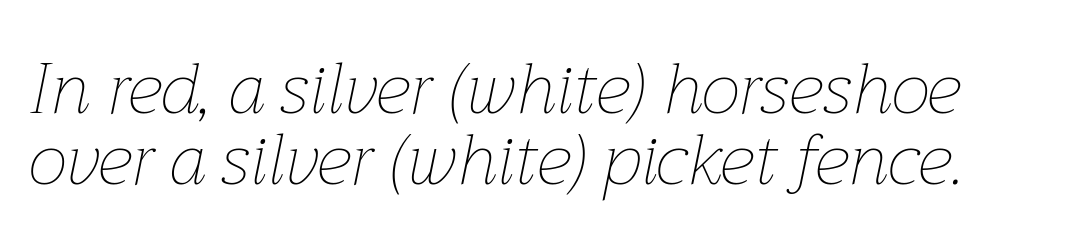
The image shows 70 px thin type, italic (leaning right); set tight line spacing (1.01x), normal letter spacing, not underlined; low stroke contrast and a medium x-height.
